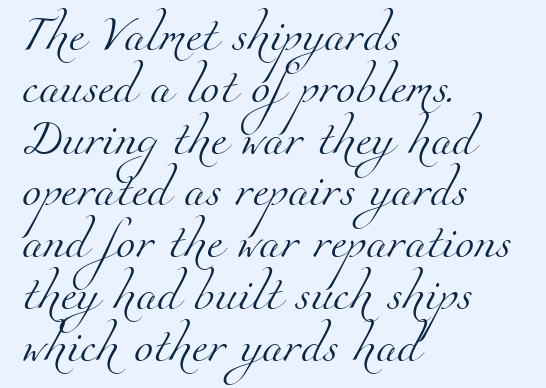
The image shows 35 px light serif type; set left-aligned, normal line spacing (1.48x), normal letter spacing, not underlined; medium stroke contrast and a small x-height.
